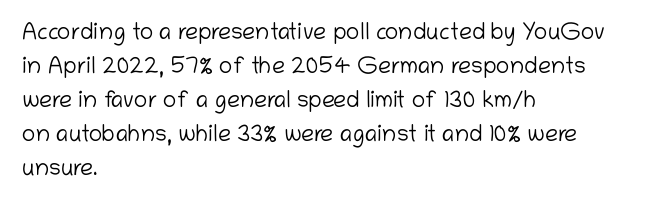
The type sits square on the baseline with zero lean. Stem width sits at or under what a default text font uses. Horizontally, the lines are justified to the leading edge only. This sample keeps an unexceptional amount of space between lines. The space beneath each line is pristine and unruled. There is no visible air inserted between adjacent glyphs.
